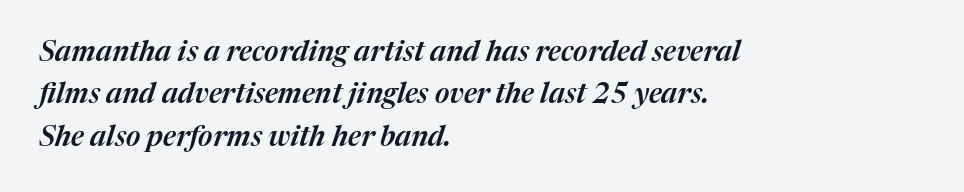
Q: Is the text italic (slanted)? A: Yes, it leans right by about 17 degrees.
Q: Is the text underlined? A: No.
Q: How is the paragraph aligned? A: Left-aligned.
Q: Is the spacing between letters normal or unusually wide? A: Normal.
Q: Is the spacing between lines tight, normal or loose? A: Normal.
Q: Width (condensed, normal, or wide)? A: Normal.
Q: Stroke contrast? A: Medium.
Q: x-height? A: Medium.
Q: Monospaced? A: No.
